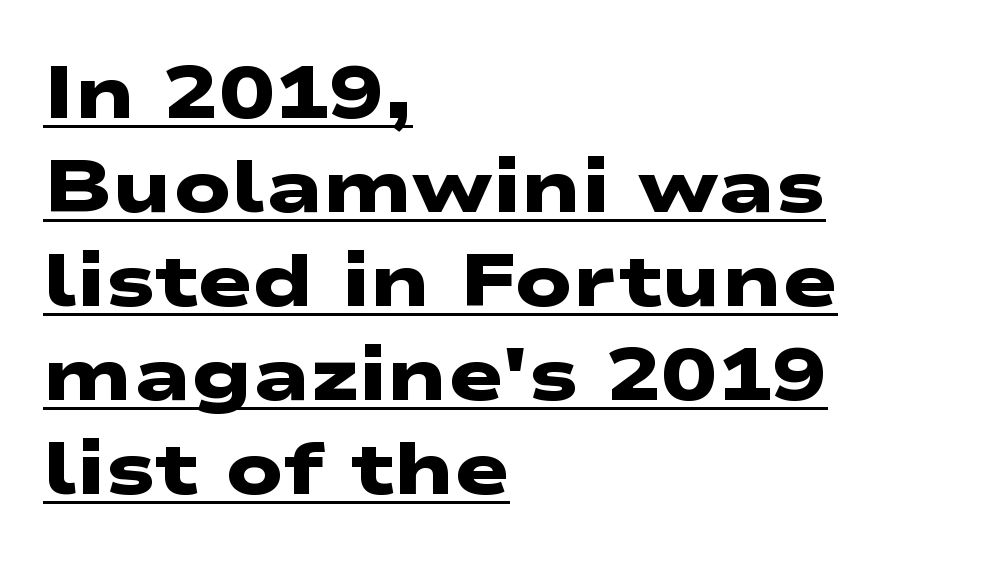
The image shows 74 px heavy, wide sans-serif type; set left-aligned, normal line spacing (1.27x), normal letter spacing, underlined; low stroke contrast and a medium x-height.
